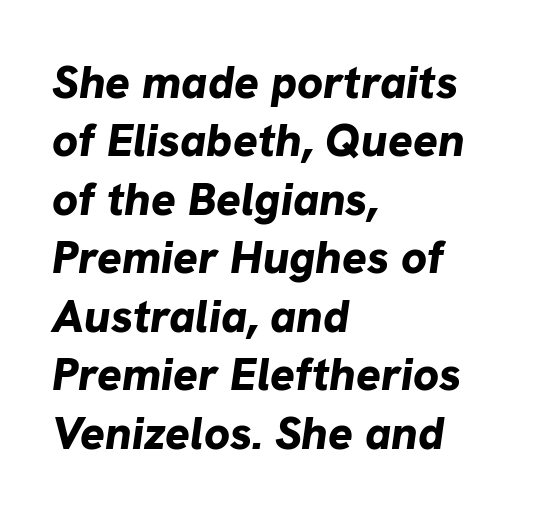
Q: Is the text bold? A: Yes.
Q: Is the text italic (slanted)? A: Yes, it leans right by about 8 degrees.
Q: Is the text underlined? A: No.
Q: How is the paragraph aligned? A: Left-aligned.
Q: Is the spacing between letters normal or unusually wide? A: Normal.
Q: Is the spacing between lines tight, normal or loose? A: Normal.
Q: Width (condensed, normal, or wide)? A: Normal.
Q: Stroke contrast? A: Low.
Q: x-height? A: Medium.
Q: Monospaced? A: No.
